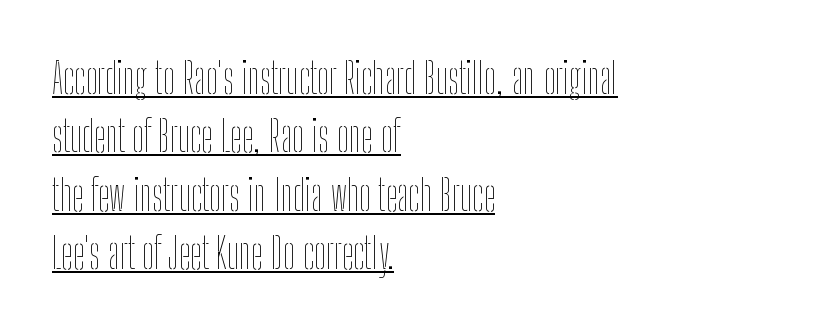
{"italic": "no", "bold": "no", "weight": "thin", "width": "condensed", "stroke_contrast": "low", "x_height": "medium", "monospaced": "no", "underline": "yes", "align": "left", "line_spacing": "normal", "line_spacing_ratio": 1.39, "letter_spacing": "normal", "letter_spacing_em": 0.0, "glyph_px": 42}
